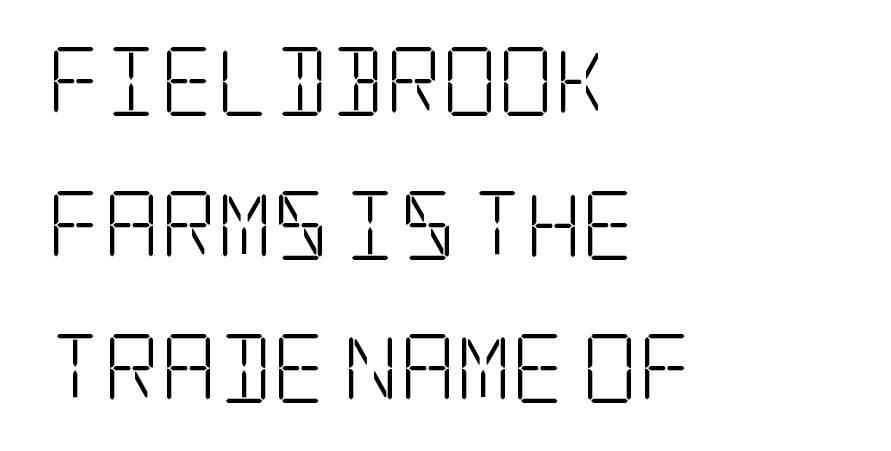
Q: Is the text bold? A: No.
Q: Is the text italic (slanted)? A: No, it is upright.
Q: Is the typeface a serif or a sans-serif typeface? A: Serif.
Q: Is the text underlined? A: No.
Q: How is the paragraph aligned? A: Left-aligned.
Q: Is the spacing between letters normal or unusually wide? A: Normal.
Q: Is the spacing between lines tight, normal or loose? A: Loose.
Q: Width (condensed, normal, or wide)? A: Condensed.
Q: Stroke contrast? A: Low.
Q: x-height? A: Large.
